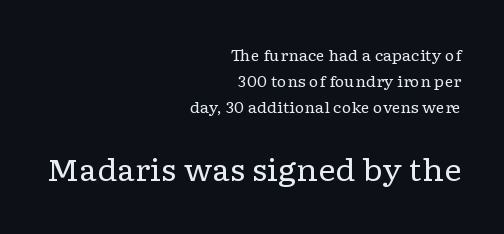
Q: Is the text bold? A: No.
Q: Is the text italic (slanted)? A: No, it is upright.
Q: Is the typeface a serif or a sans-serif typeface? A: Serif.
Q: Is the text underlined? A: No.
Q: How is the paragraph aligned? A: Right-aligned.
Q: Is the spacing between letters normal or unusually wide? A: Normal.
Q: Which block of text is set in a larger size, the first (top) or the second (bottom)? A: The second (bottom) one.
Q: Width (condensed, normal, or wide)? A: Wide.
Q: Stroke contrast? A: Low.
Q: x-height? A: Medium.
Q: Monospaced? A: No.
